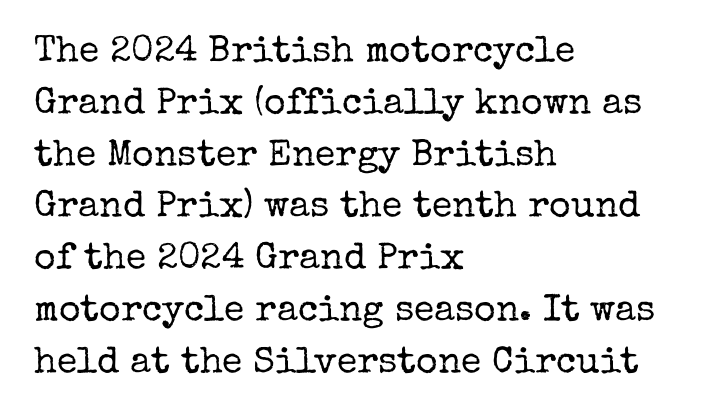
Compared with a typical body face, this is equally light or lighter still. Regular leading. Does the type have serifs? Yes, each stem ends in a small foot. These lines are set flush left with a ragged right edge. Glyph-to-glyph distance matches everyday printed text. Glance below the letters and you will spot only blank space.
